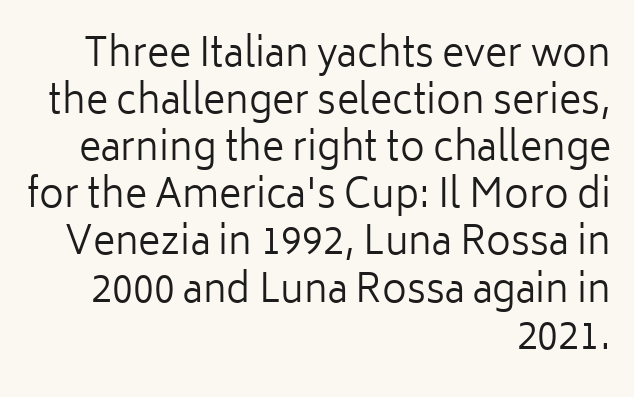
The font's upright variant was chosen for this text. A flush-right, rag-left setting is used for this passage. The line texture is even and compact thanks to regular tracking. The passage shown is typeset with a sans-serif family.
